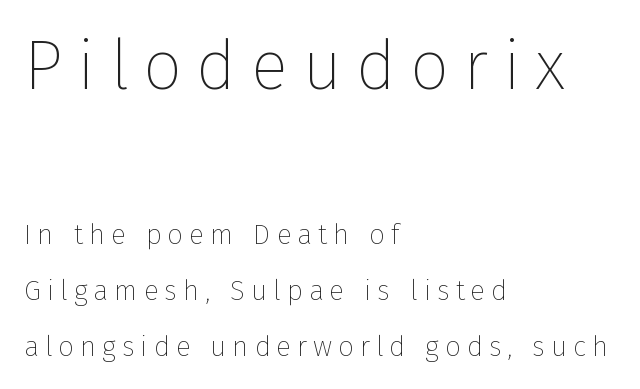
{"serif": "no", "italic": "no", "bold": "no", "weight": "thin", "width": "normal", "stroke_contrast": "low", "x_height": "medium", "monospaced": "no", "underline": "no", "align": "left", "line_spacing": "loose", "line_spacing_ratio": 2.0, "letter_spacing": "wide", "letter_spacing_em": 0.21, "larger_block": "first", "size_ratio": 2.46, "glyph_px": 69}
